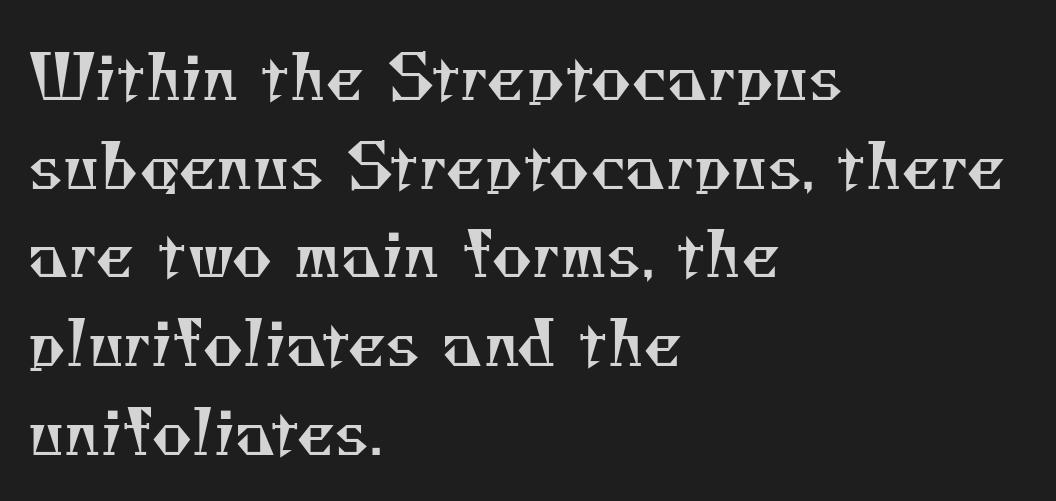
The image shows 62 px regular-weight serif type; set left-aligned, normal line spacing (1.43x), normal letter spacing, not underlined; medium stroke contrast and a small x-height.
